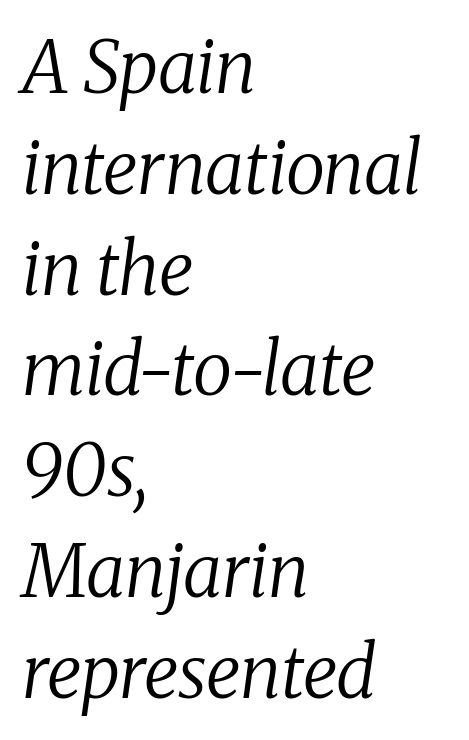
{"serif": "yes", "italic": "yes", "lean": "right", "slant_degrees": 8, "bold": "no", "weight": "regular", "width": "normal", "stroke_contrast": "medium", "x_height": "medium", "monospaced": "no", "underline": "no", "align": "left", "line_spacing": "normal", "line_spacing_ratio": 1.4, "letter_spacing": "normal", "letter_spacing_em": 0.0, "glyph_px": 72}
